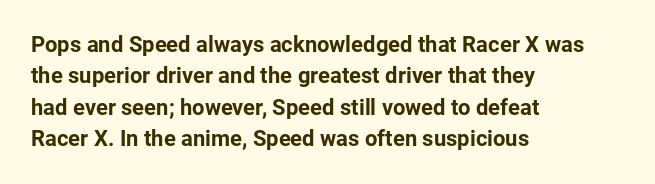
{"italic": "no", "bold": "yes", "underline": "no", "align": "left", "line_spacing": "normal", "line_spacing_ratio": 1.43, "letter_spacing": "normal", "letter_spacing_em": 0.0, "glyph_px": 22}
